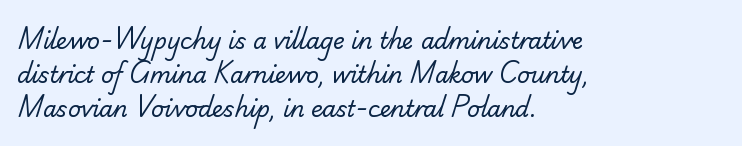
The font sits on the lighter half of the weight spectrum, regular included. Default kerning and tracking; the words read as compact shapes. The vertical gap from one line to the next is medium. Caption: multi-line text, flush left, ragged right. The glyphs are unaccompanied by any horizontal stroke below them.
